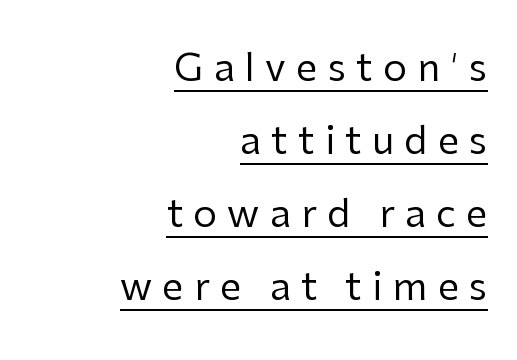
{"serif": "no", "italic": "no", "bold": "no", "weight": "regular", "width": "normal", "stroke_contrast": "low", "x_height": "medium", "monospaced": "no", "underline": "yes", "align": "right", "line_spacing": "loose", "line_spacing_ratio": 1.92, "letter_spacing": "wide", "letter_spacing_em": 0.27, "glyph_px": 38}
